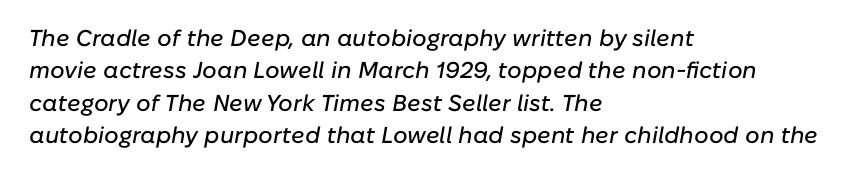
The line-height multiplier appears to be the usual default. Lines of text with bare space underneath. Does extra space separate the letters? No, they use regular spacing. The lines are quadded left. These lines were composed using italics.
